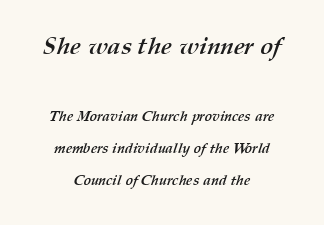
{"bold": "yes", "underline": "no", "align": "center", "line_spacing": "loose", "line_spacing_ratio": 2.28, "letter_spacing": "normal", "letter_spacing_em": 0.0, "larger_block": "first", "size_ratio": 1.71, "glyph_px": 24}
